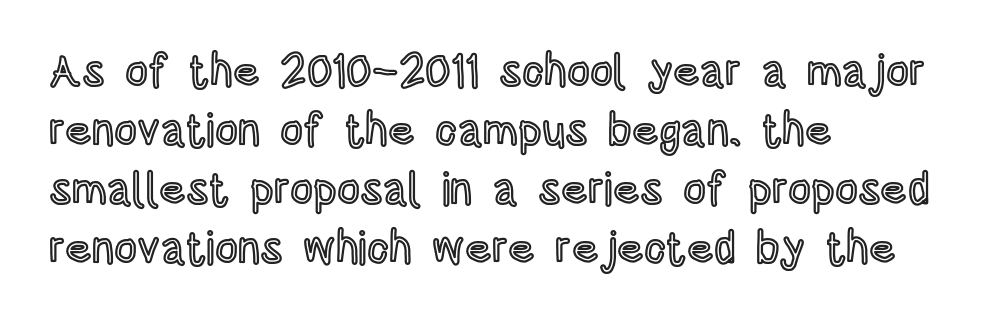
{"italic": "no", "width": "condensed", "x_height": "large", "monospaced": "no", "underline": "no", "align": "left", "line_spacing": "normal", "line_spacing_ratio": 1.31, "letter_spacing": "normal", "letter_spacing_em": 0.0, "glyph_px": 45}
